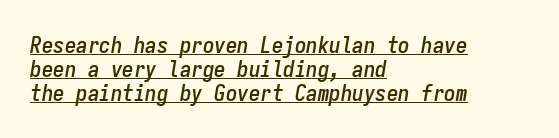
The image shows 23 px text type, italic (leaning right); set left-aligned, tight line spacing (1.04x), normal letter spacing, underlined.
